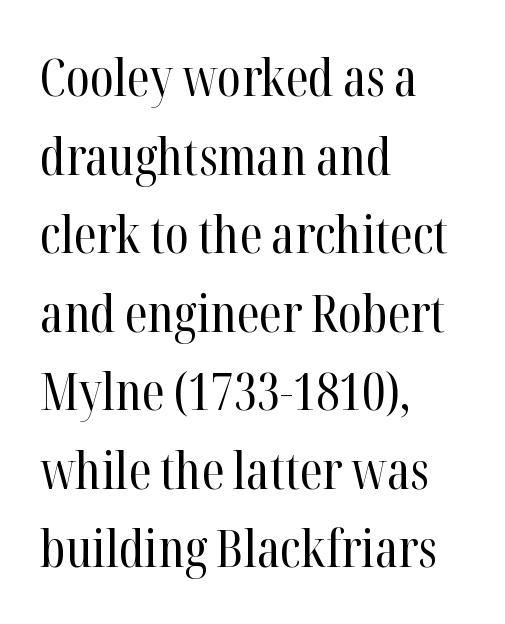
The image shows 52 px regular-weight, condensed serif type, upright; set left-aligned, normal line spacing (1.51x), normal letter spacing, not underlined; high stroke contrast and a medium x-height.
